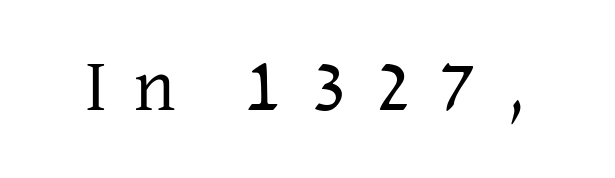
The image shows 75 px regular-weight serif type, upright; set unusually wide letter spacing (+0.36 em), not underlined; low stroke contrast and a medium x-height.
